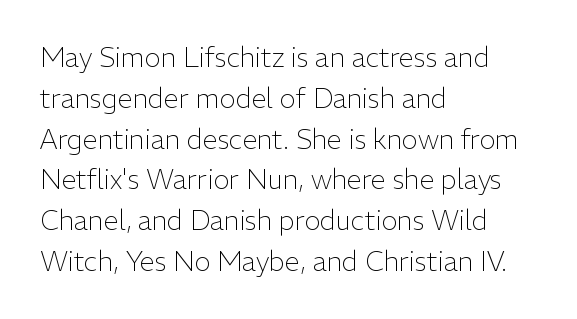
{"italic": "no", "bold": "no", "underline": "no", "align": "left", "line_spacing": "normal", "line_spacing_ratio": 1.51, "letter_spacing": "normal", "letter_spacing_em": 0.0, "glyph_px": 27}
